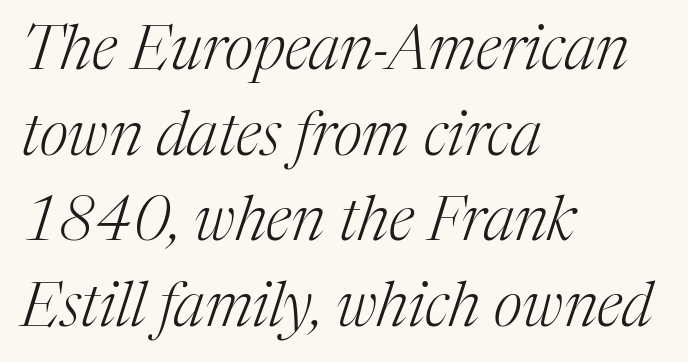
{"serif": "yes", "italic": "yes", "lean": "right", "slant_degrees": 17, "bold": "no", "weight": "light", "width": "normal", "stroke_contrast": "medium", "x_height": "medium", "monospaced": "no", "underline": "no", "align": "left", "line_spacing": "normal", "line_spacing_ratio": 1.38, "letter_spacing": "normal", "letter_spacing_em": 0.0, "glyph_px": 62}
